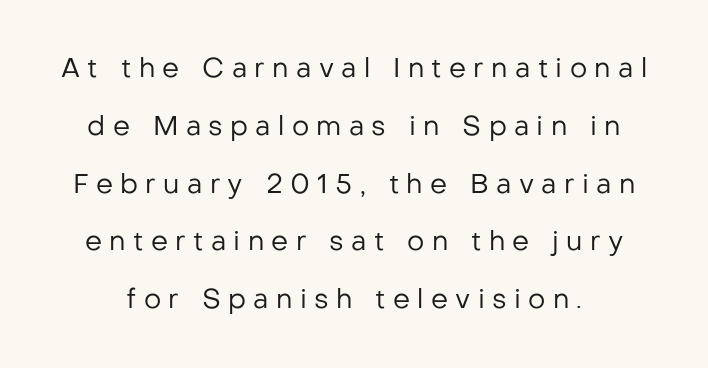
{"italic": "no", "bold": "no", "underline": "no", "line_spacing": "loose", "line_spacing_ratio": 2.14, "letter_spacing": "wide", "letter_spacing_em": 0.27, "glyph_px": 27}
